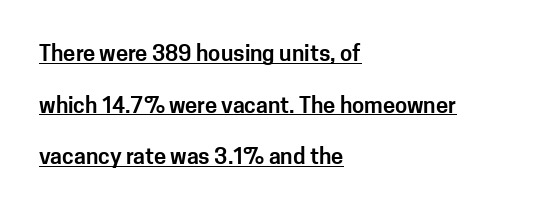
Q: Is the text italic (slanted)? A: No, it is upright.
Q: Is the text underlined? A: Yes.
Q: How is the paragraph aligned? A: Left-aligned.
Q: Is the spacing between letters normal or unusually wide? A: Normal.
Q: Is the spacing between lines tight, normal or loose? A: Loose.
